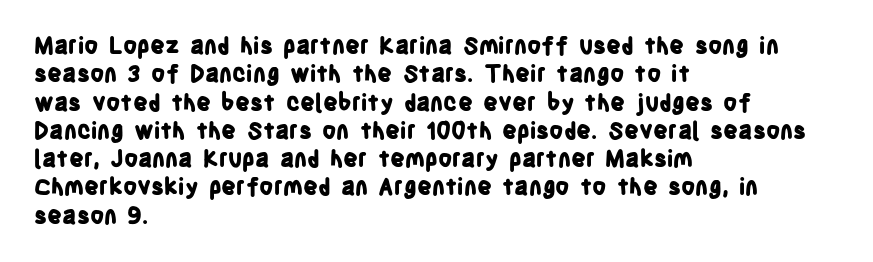
Q: Is the text bold? A: Yes.
Q: Is the text italic (slanted)? A: No, it is upright.
Q: Is the text underlined? A: No.
Q: How is the paragraph aligned? A: Left-aligned.
Q: Is the spacing between letters normal or unusually wide? A: Normal.
